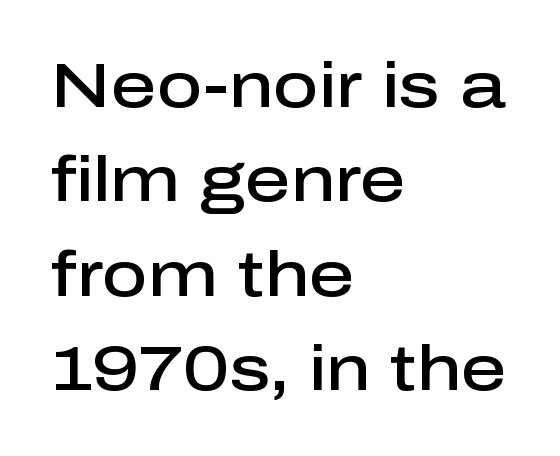
Q: Is the text bold? A: Semi-bold.
Q: Is the text italic (slanted)? A: No, it is upright.
Q: Is the typeface a serif or a sans-serif typeface? A: Sans-serif.
Q: Is the text underlined? A: No.
Q: How is the paragraph aligned? A: Left-aligned.
Q: Is the spacing between letters normal or unusually wide? A: Normal.
Q: Is the spacing between lines tight, normal or loose? A: Normal.
Q: Width (condensed, normal, or wide)? A: Normal.
Q: Stroke contrast? A: Low.
Q: x-height? A: Medium.
Q: Monospaced? A: No.
